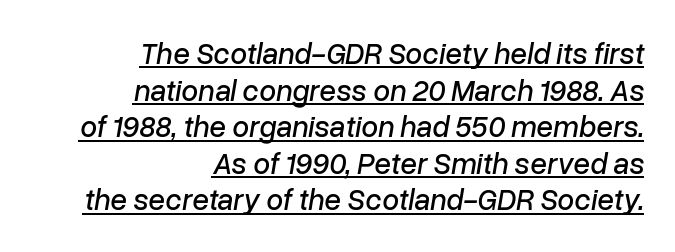
Q: Is the text italic (slanted)? A: Yes, it leans right by about 10 degrees.
Q: Is the text underlined? A: Yes.
Q: How is the paragraph aligned? A: Right-aligned.
Q: Is the spacing between letters normal or unusually wide? A: Normal.
Q: Width (condensed, normal, or wide)? A: Normal.
Q: Stroke contrast? A: Low.
Q: x-height? A: Medium.
Q: Monospaced? A: No.
